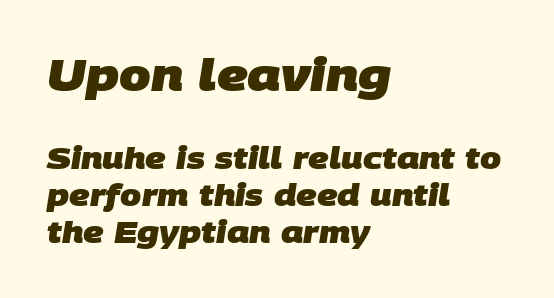
I'd describe the lettering as bold — thick and assertive. If you squint, the top block still reads clearly — it's the larger of the two. Here the glyphs are tracked normally, forming tight word shapes. The text block is weighted toward the left margin, trailing off unevenly rightward. The type family on display is of the sans-serif kind. Each row of text sits above clean, open space.
